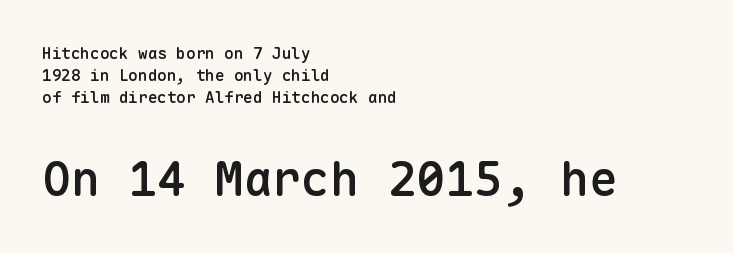
{"serif": "no", "italic": "no", "bold": "semi", "weight": "semibold", "width": "normal", "stroke_contrast": "low", "x_height": "medium", "monospaced": "yes", "underline": "no", "align": "left", "line_spacing": "normal", "line_spacing_ratio": 1.38, "letter_spacing": "normal", "letter_spacing_em": 0.0, "larger_block": "second", "size_ratio": 3.0, "glyph_px": 48}
